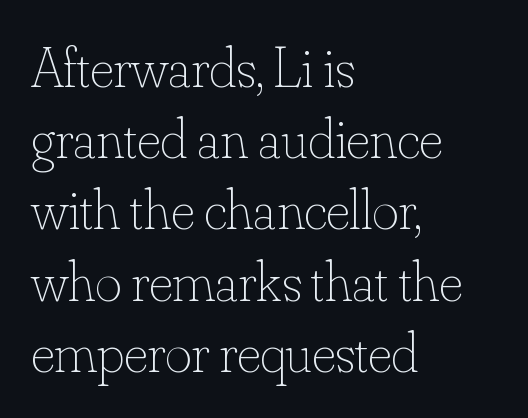
The image shows 57 px thin type, upright; set left-aligned, normal line spacing (1.25x), normal letter spacing, not underlined; low stroke contrast and a small x-height.
